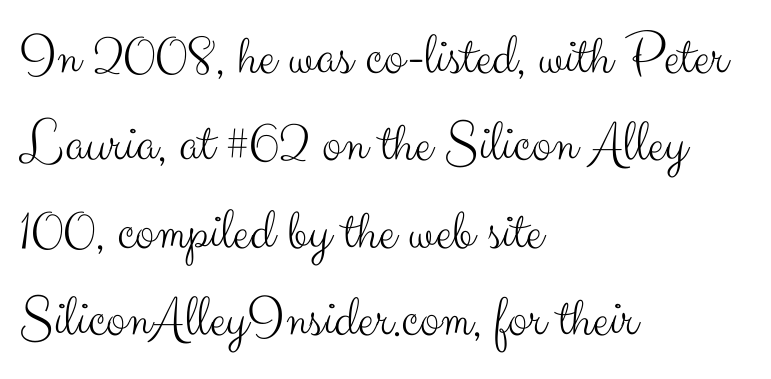
The image shows 59 px light sans-serif type; set left-aligned, normal line spacing (1.48x), normal letter spacing, not underlined; medium stroke contrast and a small x-height.
